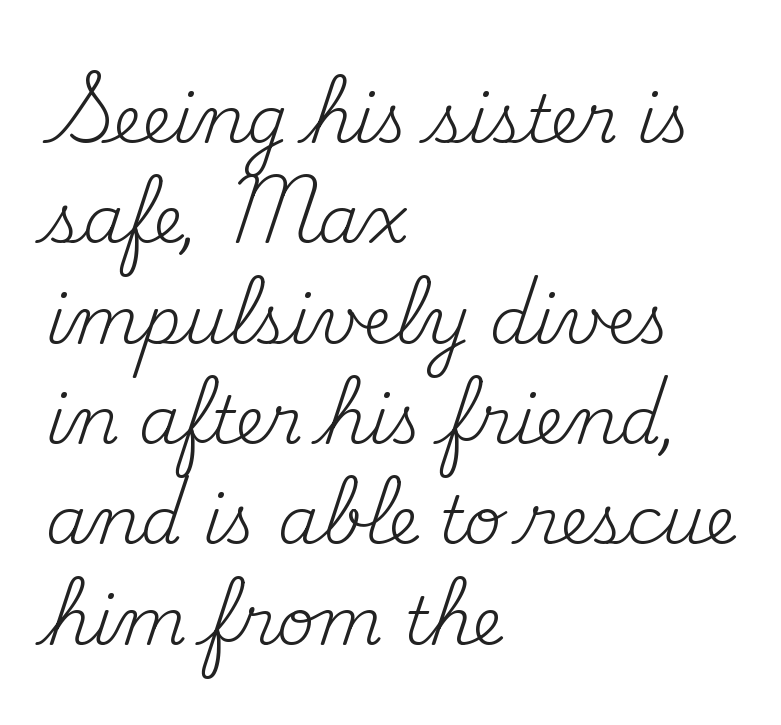
A typesetter would label this face a serif. Summary of weight: not heavy and not bold. Compared with typical paragraphs, the rows here are spaced about the same. Students, note that the glyphs here touch the page at normal intervals. Does the copy run flush right? No — it runs flush left.
